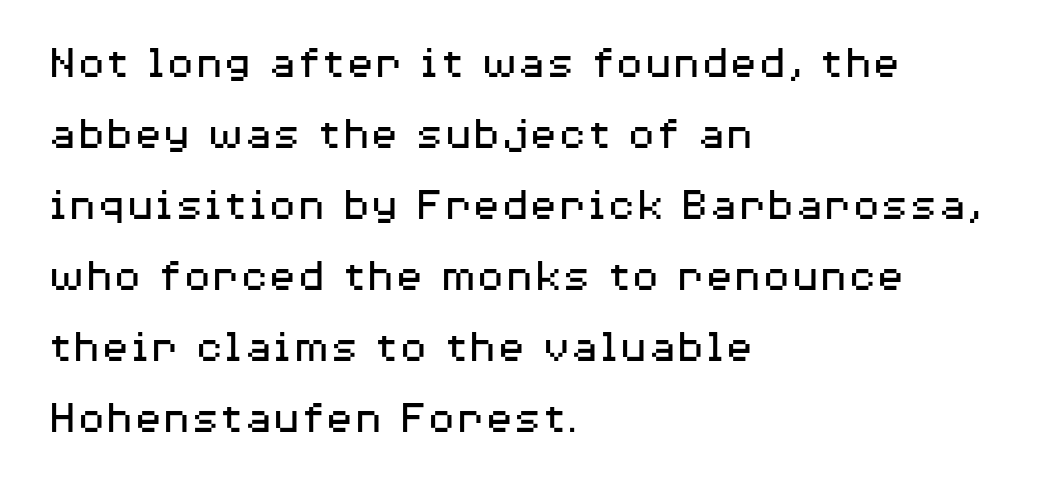
{"serif": "no", "italic": "no", "bold": "no", "weight": "regular", "width": "wide", "stroke_contrast": "medium", "x_height": "medium", "monospaced": "no", "underline": "no", "align": "left", "line_spacing": "normal", "line_spacing_ratio": 1.51, "letter_spacing": "normal", "letter_spacing_em": 0.0, "glyph_px": 47}
